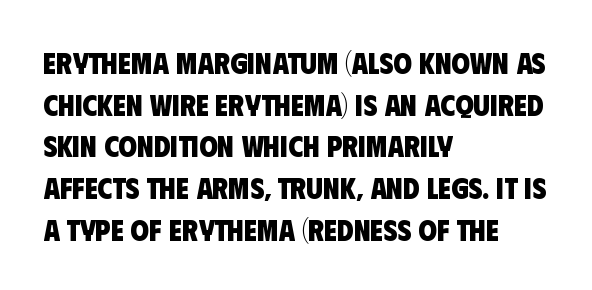
{"serif": "no", "bold": "yes", "weight": "heavy", "width": "condensed", "stroke_contrast": "low", "x_height": "large", "monospaced": "no", "underline": "no", "align": "left", "line_spacing": "normal", "line_spacing_ratio": 1.39, "letter_spacing": "normal", "letter_spacing_em": 0.0, "glyph_px": 30}
